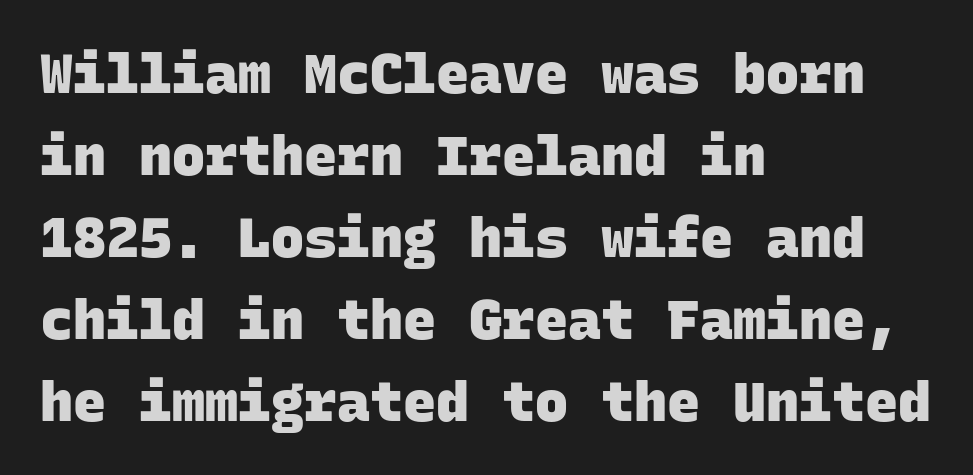
{"serif": "no", "bold": "yes", "weight": "heavy", "width": "normal", "stroke_contrast": "low", "x_height": "large", "monospaced": "yes", "underline": "no", "align": "left", "line_spacing": "normal", "line_spacing_ratio": 1.49, "letter_spacing": "normal", "letter_spacing_em": 0.0, "glyph_px": 55}
